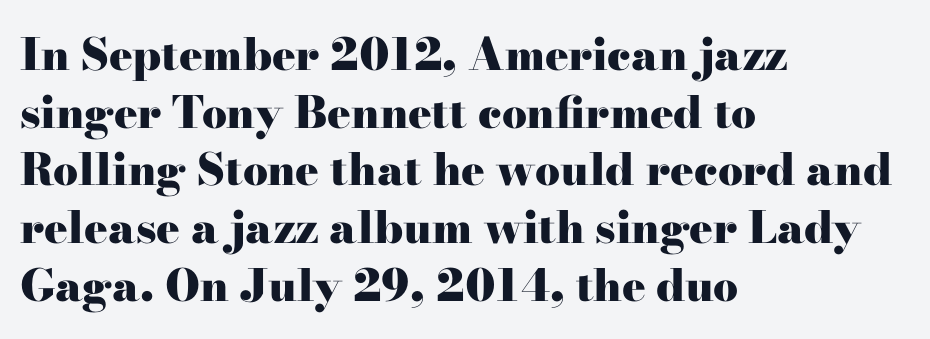
{"serif": "yes", "italic": "no", "bold": "yes", "weight": "heavy", "width": "wide", "stroke_contrast": "high", "x_height": "small", "monospaced": "no", "underline": "no", "align": "left", "line_spacing": "normal", "line_spacing_ratio": 1.31, "letter_spacing": "normal", "letter_spacing_em": 0.0, "glyph_px": 44}
